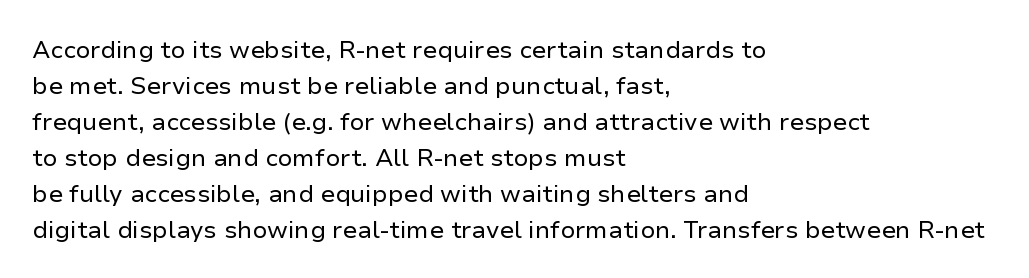
The image shows 24 px text type, upright; set left-aligned, normal line spacing (1.5x), normal letter spacing, not underlined.
